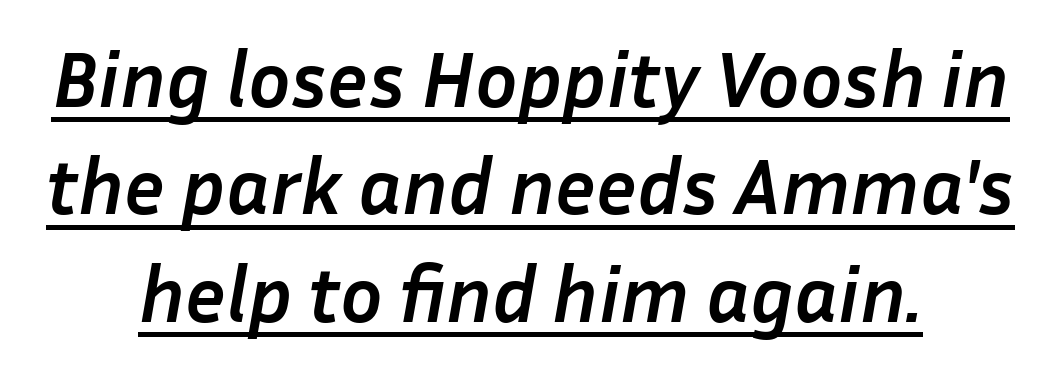
{"italic": "yes", "lean": "right", "slant_degrees": 10, "bold": "yes", "weight": "semibold", "width": "normal", "stroke_contrast": "low", "x_height": "medium", "monospaced": "no", "underline": "yes", "align": "center", "line_spacing": "normal", "line_spacing_ratio": 1.36, "letter_spacing": "normal", "letter_spacing_em": 0.0, "glyph_px": 79}
